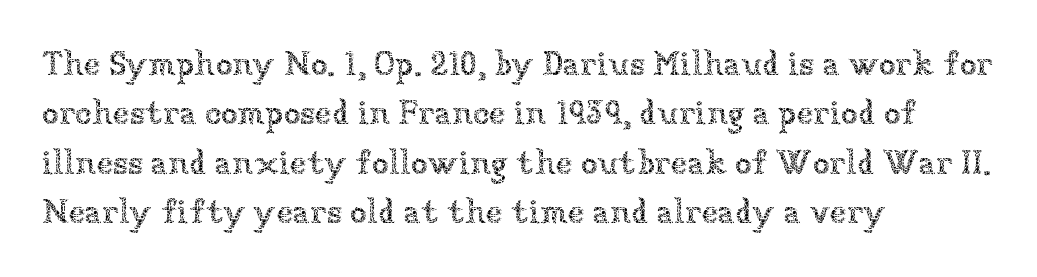
The image shows 34 px thin type, upright; set left-aligned, normal line spacing (1.45x), normal letter spacing, not underlined; low stroke contrast and a medium x-height.
